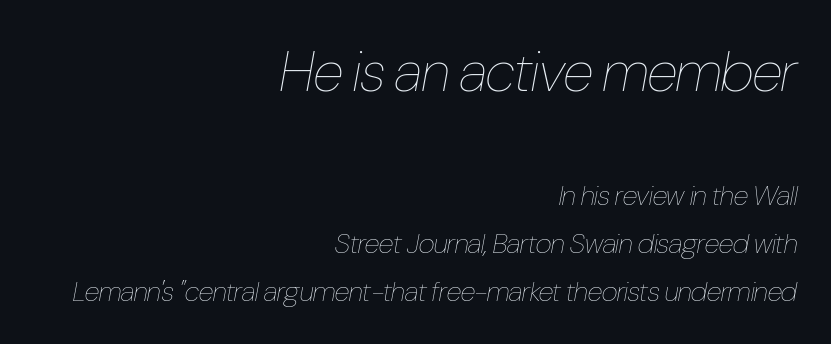
Q: Is the text bold? A: No.
Q: Is the text italic (slanted)? A: Yes, it leans right by about 10 degrees.
Q: Is the text underlined? A: No.
Q: How is the paragraph aligned? A: Right-aligned.
Q: Is the spacing between letters normal or unusually wide? A: Normal.
Q: Which block of text is set in a larger size, the first (top) or the second (bottom)? A: The first (top) one.
Q: Width (condensed, normal, or wide)? A: Condensed.
Q: Stroke contrast? A: Low.
Q: x-height? A: Medium.
Q: Monospaced? A: No.
